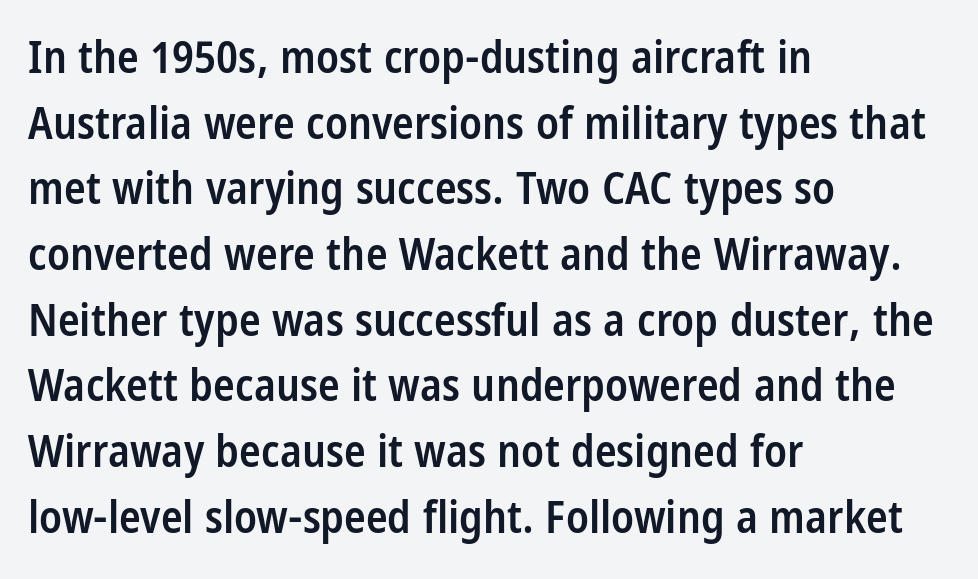
{"serif": "no", "italic": "no", "bold": "semi", "weight": "semibold", "width": "condensed", "stroke_contrast": "low", "x_height": "large", "monospaced": "no", "underline": "no", "align": "left", "line_spacing": "normal", "line_spacing_ratio": 1.46, "letter_spacing": "normal", "letter_spacing_em": 0.0, "glyph_px": 45}
